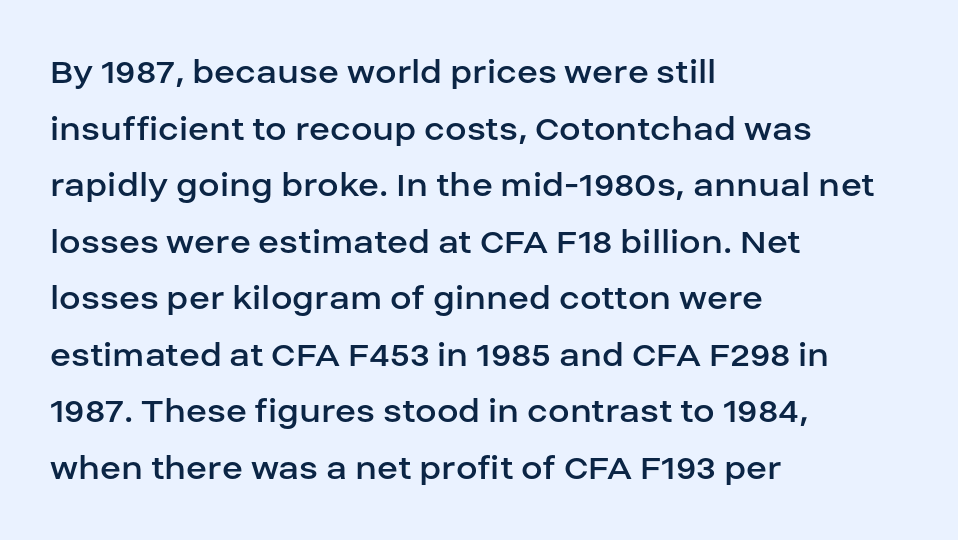
Posture: straight, roman, zero tilt. Check the space under the baseline: it is left empty. Varying glyph widths throughout — classic text-font behaviour. The gaps between neighbouring characters are ordinary and unremarkable. These lines are composed in type without serifs.
